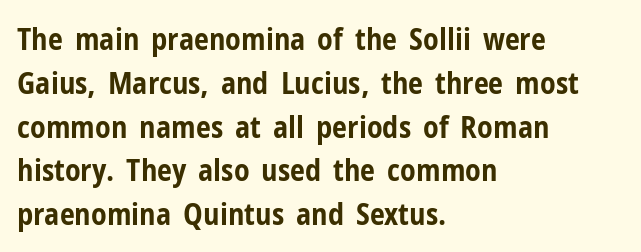
A classic flush-left, rag-right setting is used for this passage. Posture: upright roman. Note the varied advance widths — an 'i' is clearly narrower than an 'm'. Bold? Absolutely — the strokes are thick and heavy. The type is set solid horizontally, with unmodified tracking.
